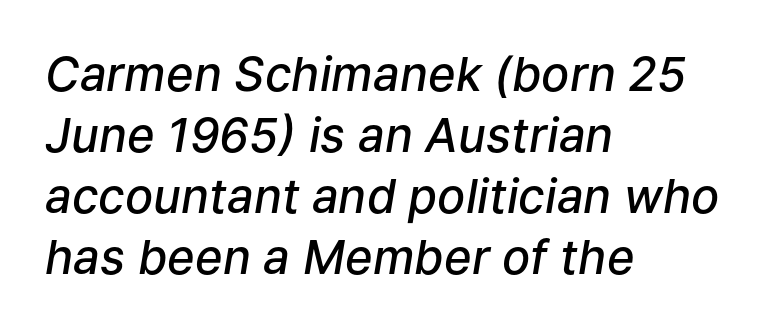
The image shows 47 px semibold type, italic (leaning right); set left-aligned, normal line spacing (1.3x), normal letter spacing, not underlined; low stroke contrast and a medium x-height.
